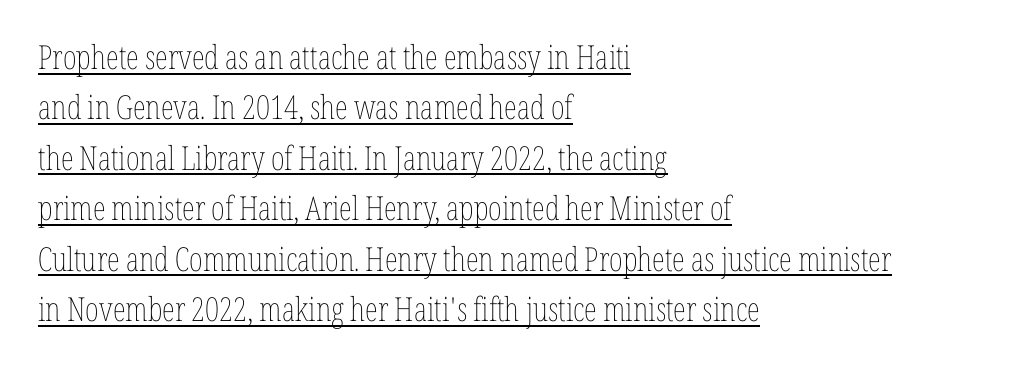
Q: Is the text bold? A: No.
Q: Is the text italic (slanted)? A: No, it is upright.
Q: Is the text underlined? A: Yes.
Q: How is the paragraph aligned? A: Left-aligned.
Q: Is the spacing between letters normal or unusually wide? A: Normal.
Q: Is the spacing between lines tight, normal or loose? A: Normal.
Q: Width (condensed, normal, or wide)? A: Condensed.
Q: Stroke contrast? A: Low.
Q: x-height? A: Medium.
Q: Monospaced? A: No.
